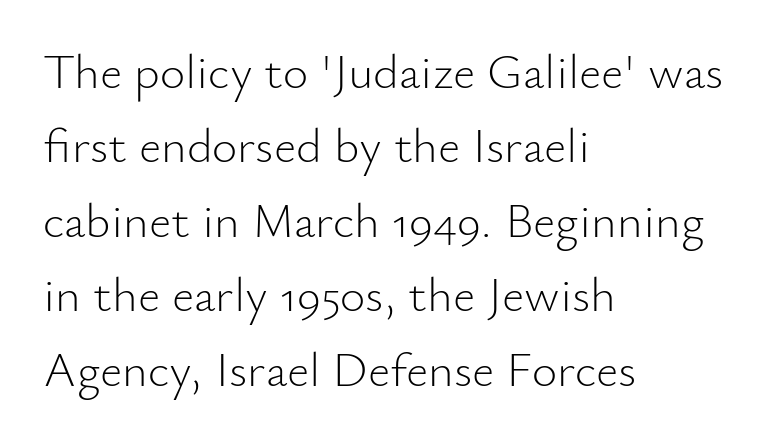
Q: Is the text bold? A: No.
Q: Is the text italic (slanted)? A: No, it is upright.
Q: Is the typeface a serif or a sans-serif typeface? A: Sans-serif.
Q: Is the text underlined? A: No.
Q: How is the paragraph aligned? A: Left-aligned.
Q: Is the spacing between letters normal or unusually wide? A: Normal.
Q: Is the spacing between lines tight, normal or loose? A: Normal.
Q: Width (condensed, normal, or wide)? A: Normal.
Q: Stroke contrast? A: Low.
Q: x-height? A: Small.
Q: Monospaced? A: No.
